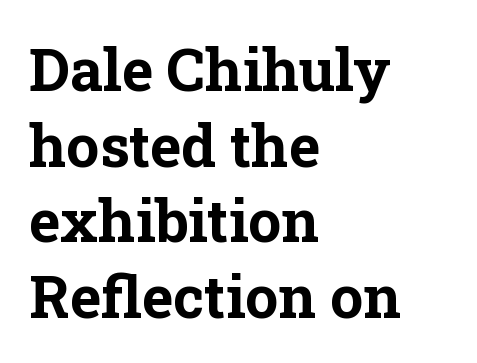
{"serif": "yes", "italic": "no", "bold": "yes", "weight": "bold", "width": "normal", "stroke_contrast": "low", "x_height": "medium", "monospaced": "no", "underline": "no", "align": "left", "line_spacing": "normal", "line_spacing_ratio": 1.28, "letter_spacing": "normal", "letter_spacing_em": 0.0, "glyph_px": 59}
